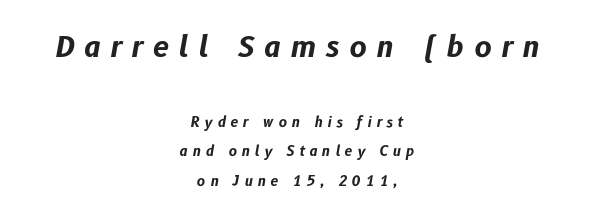
Q: Is the text bold? A: Yes.
Q: Is the text italic (slanted)? A: Yes, it leans right by about 10 degrees.
Q: Is the text underlined? A: No.
Q: How is the paragraph aligned? A: Centered.
Q: Is the spacing between letters normal or unusually wide? A: Unusually wide.
Q: Is the spacing between lines tight, normal or loose? A: Loose.
Q: Which block of text is set in a larger size, the first (top) or the second (bottom)? A: The first (top) one.
Q: Width (condensed, normal, or wide)? A: Normal.
Q: Stroke contrast? A: Low.
Q: x-height? A: Medium.
Q: Monospaced? A: No.
